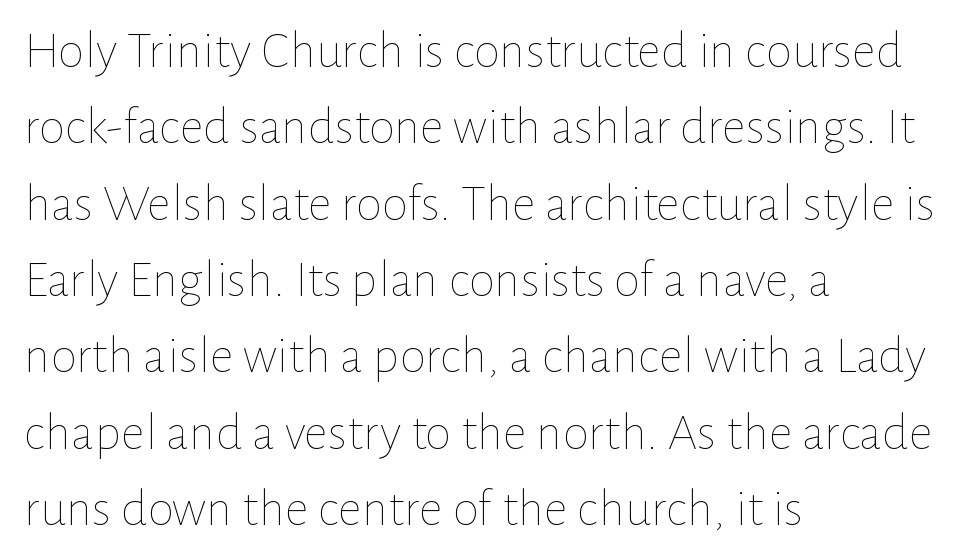
Is the stroke heavy? The answer is a plain regular-or-lighter. The typesetter chose a ragged-right arrangement here. Successive baselines arrive at the customary interval. Posture: vertical.
